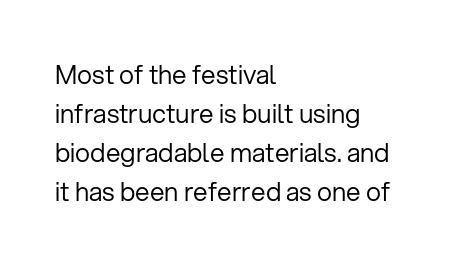
{"italic": "no", "bold": "no", "underline": "no", "align": "left", "line_spacing": "normal", "line_spacing_ratio": 1.5, "letter_spacing": "normal", "letter_spacing_em": 0.0, "glyph_px": 26}
